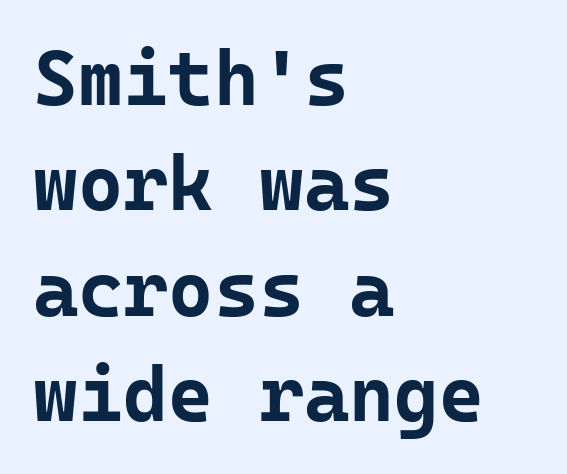
The image shows 77 px bold sans-serif type, upright, monospaced; set left-aligned, normal line spacing (1.37x), normal letter spacing, not underlined; low stroke contrast and a medium x-height.
